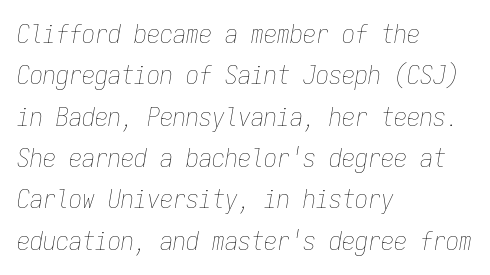
{"italic": "yes", "lean": "right", "slant_degrees": 9, "bold": "no", "underline": "no", "align": "left", "line_spacing": "normal", "line_spacing_ratio": 1.59, "letter_spacing": "normal", "letter_spacing_em": 0.0, "glyph_px": 26}
